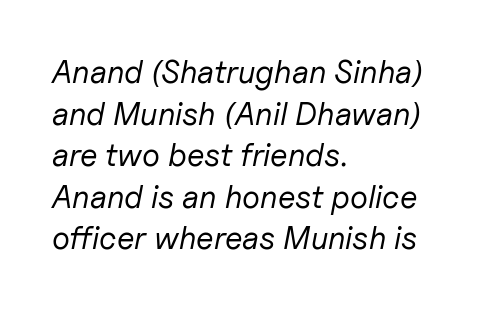
The image shows 32 px regular-weight type, italic (leaning right); set left-aligned, normal line spacing (1.3x), normal letter spacing, not underlined; low stroke contrast and a medium x-height.
